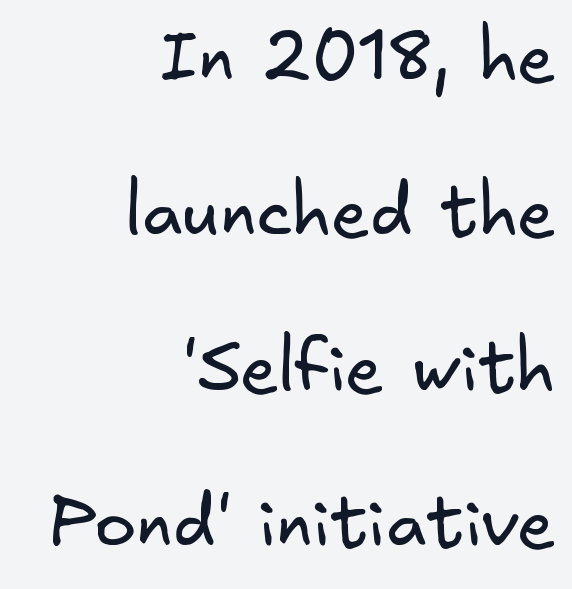
{"serif": "no", "bold": "no", "weight": "regular", "width": "normal", "stroke_contrast": "low", "x_height": "small", "underline": "no", "align": "right", "line_spacing": "loose", "line_spacing_ratio": 2.22, "letter_spacing": "normal", "letter_spacing_em": 0.0, "glyph_px": 70}
